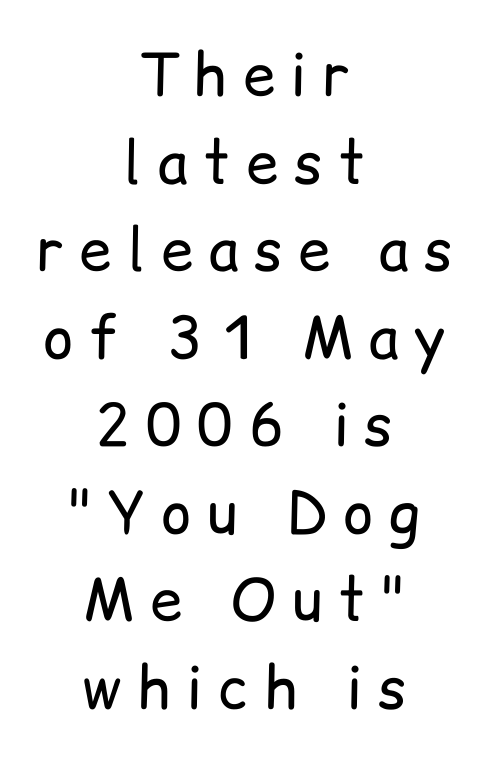
The image shows 58 px regular-weight sans-serif type, upright; set centered, normal line spacing (1.51x), unusually wide letter spacing (+0.27 em), not underlined; low stroke contrast and a medium x-height.
